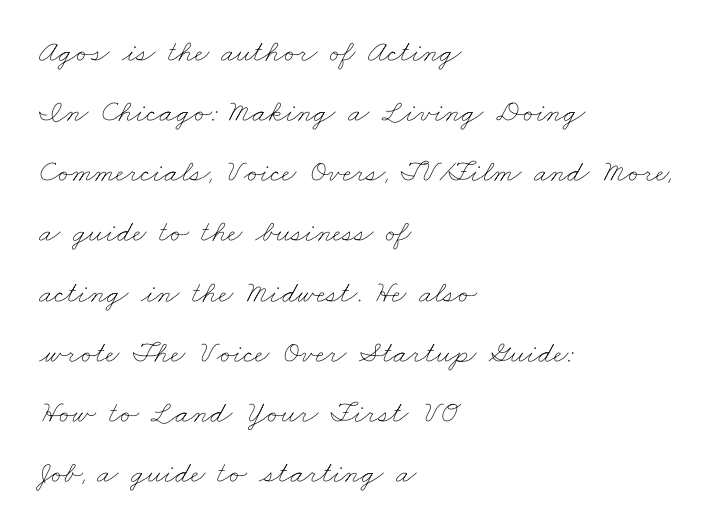
The image shows 31 px thin, wide type; set left-aligned, loose line spacing (1.94x), normal letter spacing, not underlined; low stroke contrast and a small x-height.
